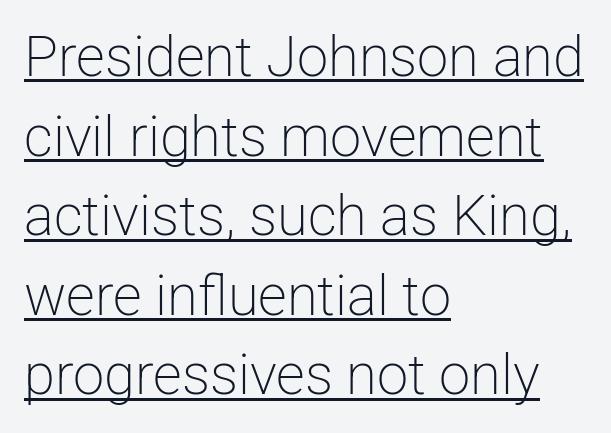
Baseline-to-baseline distance is the conventional proportion of letter height. Summary of weight: not heavy and not bold. Decoration check: the copy is underlined. Tracking here is standard; glyphs follow each other at the usual distance. Every stem runs plumb, perpendicular to the baseline. Leftover space on each line is placed entirely after the last word.
